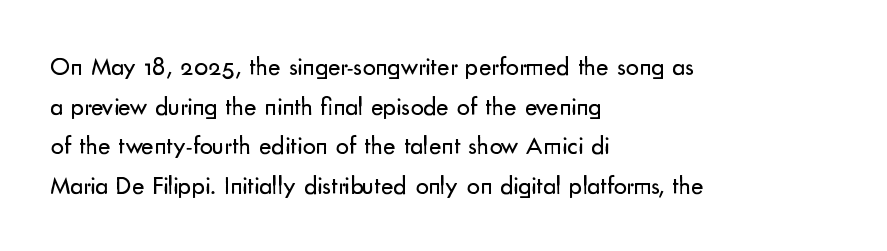
The block of text has a typical density, with ordinary space between rows. The line texture is even and compact thanks to regular tracking. Nothing heavy about these letters — not bold at all. Which margin do the lines hug? The left one — the right edge is uneven.
